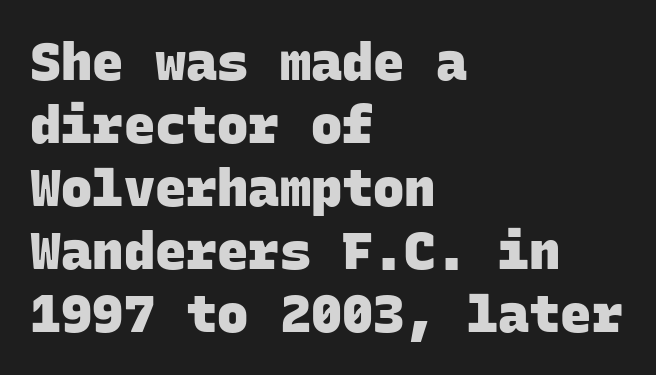
{"serif": "no", "bold": "yes", "weight": "heavy", "width": "normal", "stroke_contrast": "low", "x_height": "large", "monospaced": "yes", "underline": "no", "align": "left", "line_spacing_ratio": 1.21, "letter_spacing": "normal", "letter_spacing_em": 0.0, "glyph_px": 52}
